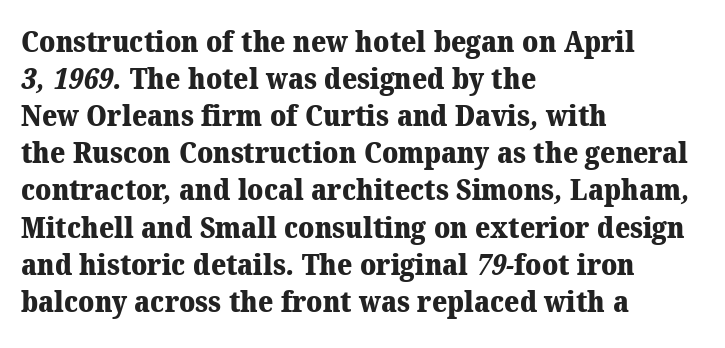
Q: Is the text bold? A: Yes.
Q: Is the typeface a serif or a sans-serif typeface? A: Serif.
Q: Is the text underlined? A: No.
Q: How is the paragraph aligned? A: Left-aligned.
Q: Is the spacing between letters normal or unusually wide? A: Normal.
Q: Is the spacing between lines tight, normal or loose? A: Normal.
Q: Width (condensed, normal, or wide)? A: Normal.
Q: Stroke contrast? A: Medium.
Q: x-height? A: Medium.
Q: Monospaced? A: No.
